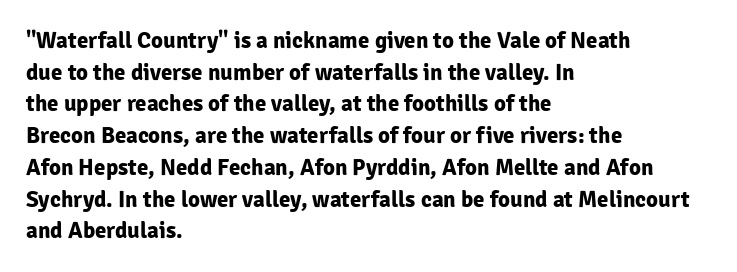
{"italic": "no", "bold": "yes", "underline": "no", "align": "left", "line_spacing": "normal", "line_spacing_ratio": 1.38, "letter_spacing": "normal", "letter_spacing_em": 0.0, "glyph_px": 23}
